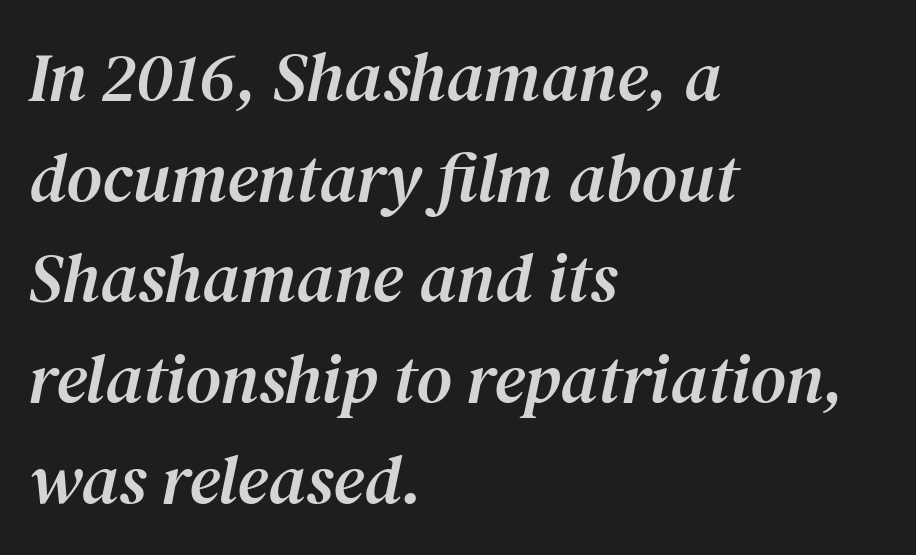
{"serif": "yes", "italic": "yes", "lean": "right", "slant_degrees": 12, "width": "normal", "stroke_contrast": "medium", "x_height": "medium", "monospaced": "no", "underline": "no", "align": "left", "line_spacing": "normal", "line_spacing_ratio": 1.46, "letter_spacing": "normal", "letter_spacing_em": 0.0, "glyph_px": 69}
